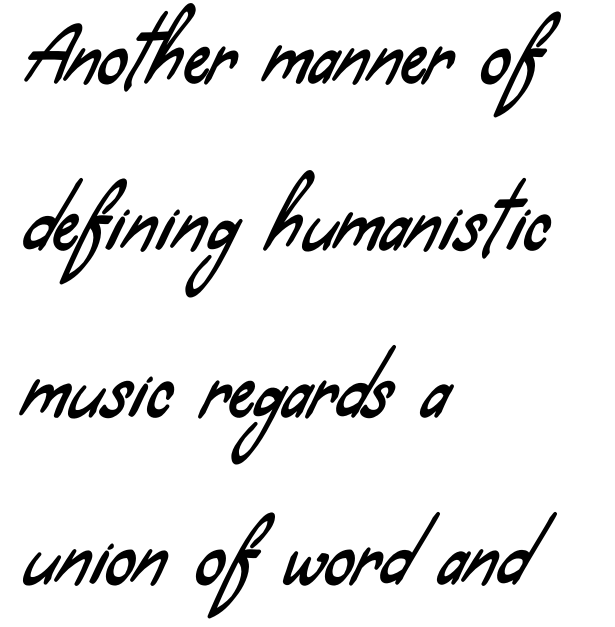
The image shows 72 px condensed sans-serif type; set left-aligned, loose line spacing (2.32x), normal letter spacing, not underlined; low stroke contrast and a small x-height.
